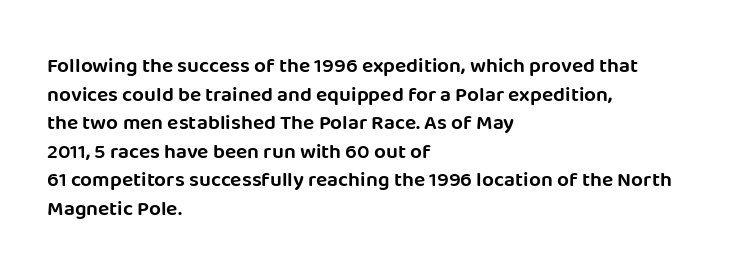
Q: Is the text italic (slanted)? A: No, it is upright.
Q: Is the text underlined? A: No.
Q: How is the paragraph aligned? A: Left-aligned.
Q: Is the spacing between letters normal or unusually wide? A: Normal.
Q: Is the spacing between lines tight, normal or loose? A: Normal.
